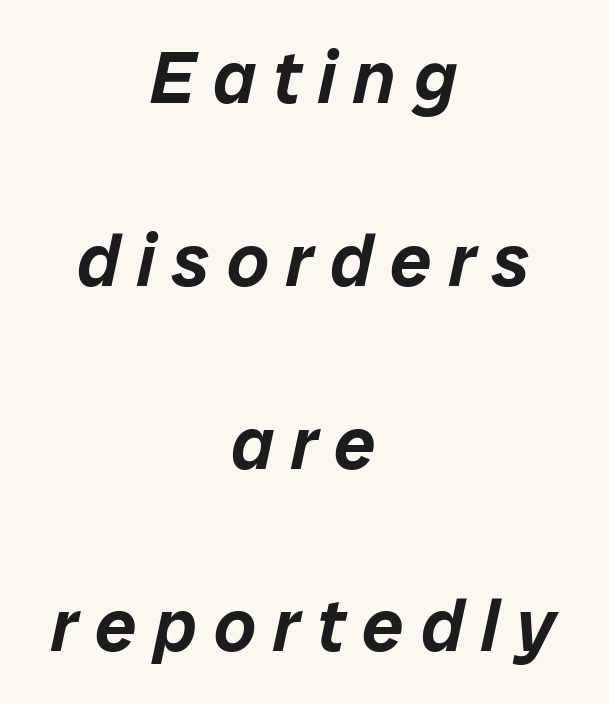
Q: Is the text italic (slanted)? A: Yes, it leans right by about 12 degrees.
Q: Is the text underlined? A: No.
Q: How is the paragraph aligned? A: Centered.
Q: Is the spacing between letters normal or unusually wide? A: Unusually wide.
Q: Is the spacing between lines tight, normal or loose? A: Loose.
Q: Width (condensed, normal, or wide)? A: Normal.
Q: Stroke contrast? A: Low.
Q: x-height? A: Medium.
Q: Monospaced? A: No.
